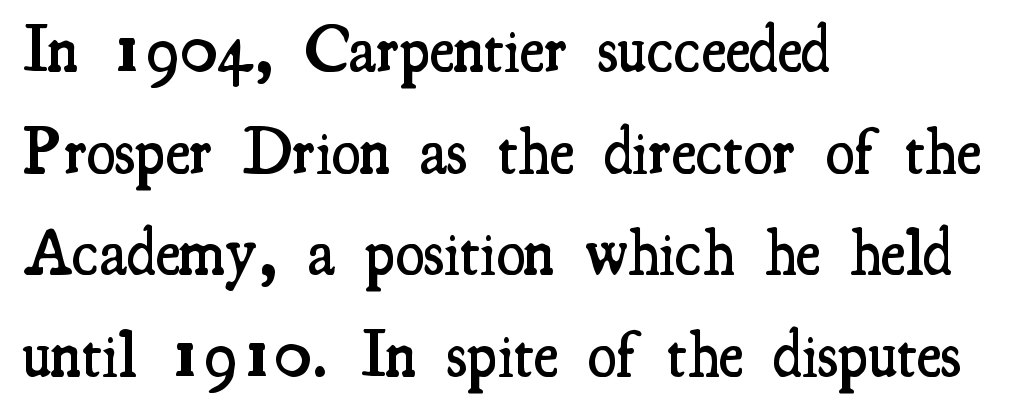
The image shows 66 px semibold, condensed serif type, upright; set left-aligned, normal line spacing (1.54x), normal letter spacing, not underlined; medium stroke contrast and a small x-height.
